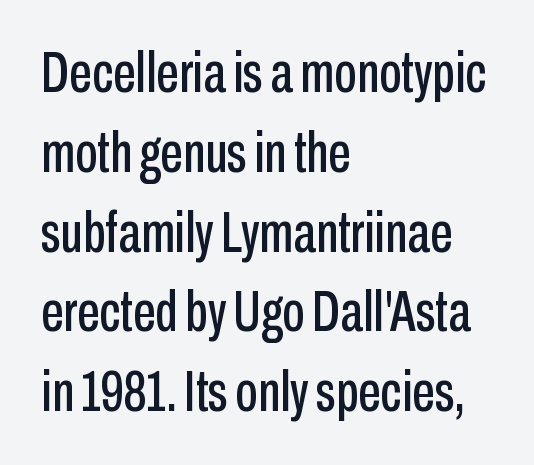
Q: Is the text italic (slanted)? A: No, it is upright.
Q: Is the typeface a serif or a sans-serif typeface? A: Sans-serif.
Q: Is the text underlined? A: No.
Q: How is the paragraph aligned? A: Left-aligned.
Q: Is the spacing between letters normal or unusually wide? A: Normal.
Q: Is the spacing between lines tight, normal or loose? A: Normal.
Q: Width (condensed, normal, or wide)? A: Condensed.
Q: Stroke contrast? A: Low.
Q: x-height? A: Medium.
Q: Monospaced? A: No.
